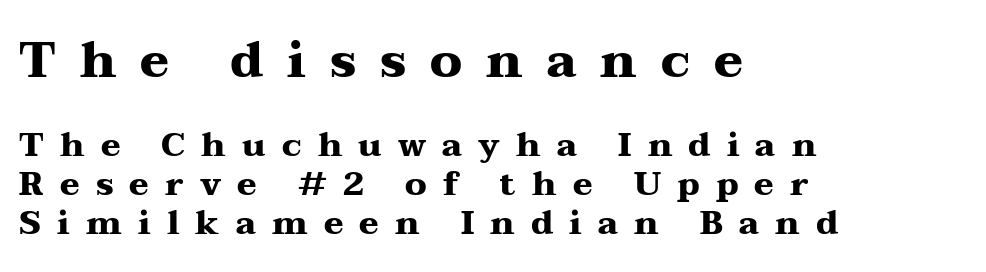
The image shows 49 px heavy, wide serif type, upright; set left-aligned, line spacing 1.19x, unusually wide letter spacing (+0.49 em), not underlined; the first (top) block is 1.48x larger; medium stroke contrast and a medium x-height.
